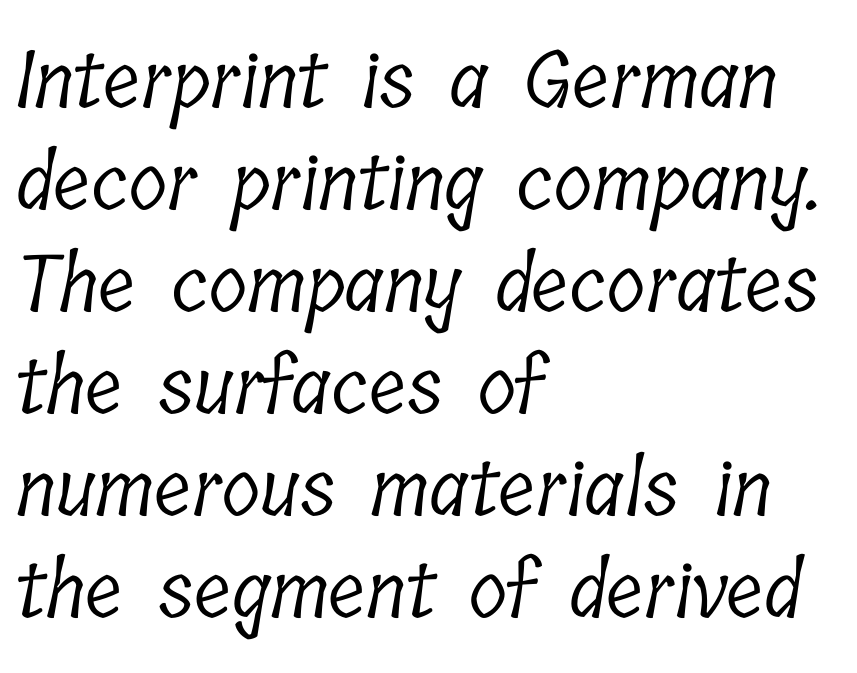
The image shows 79 px light, condensed serif type; set left-aligned, normal line spacing (1.29x), normal letter spacing, not underlined; low stroke contrast and a medium x-height.
